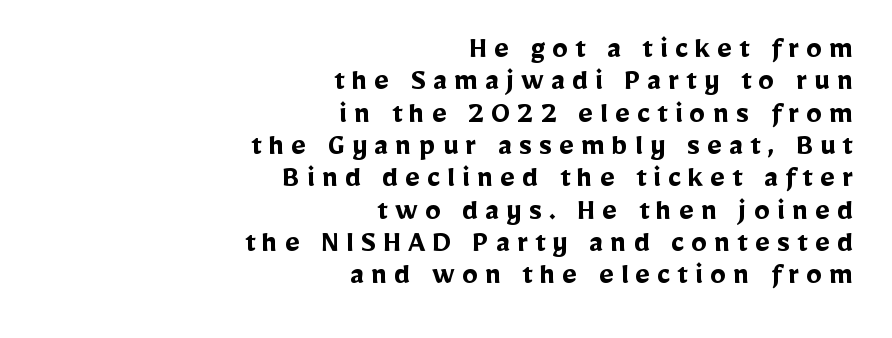
Q: Is the text bold? A: Yes.
Q: Is the text italic (slanted)? A: No, it is upright.
Q: Is the typeface a serif or a sans-serif typeface? A: Sans-serif.
Q: Is the text underlined? A: No.
Q: How is the paragraph aligned? A: Right-aligned.
Q: Is the spacing between letters normal or unusually wide? A: Unusually wide.
Q: Is the spacing between lines tight, normal or loose? A: Tight.
Q: Width (condensed, normal, or wide)? A: Normal.
Q: Stroke contrast? A: Low.
Q: x-height? A: Medium.
Q: Monospaced? A: No.
